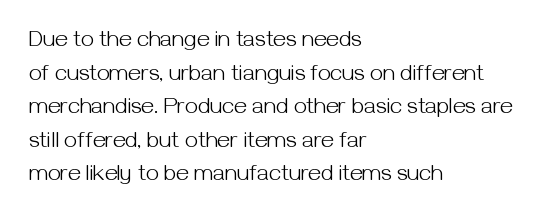
What stands out about the letter spacing? Nothing — it is the standard amount. Type without underlining. You can tell it's not italic because the verticals are truly vertical. Is there much room between lines? A standard amount, neither cramped nor airy.
